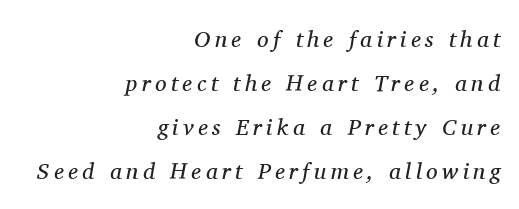
Q: Is the text bold? A: No.
Q: Is the text italic (slanted)? A: Yes, it leans right by about 11 degrees.
Q: Is the text underlined? A: No.
Q: How is the paragraph aligned? A: Right-aligned.
Q: Is the spacing between lines tight, normal or loose? A: Loose.
